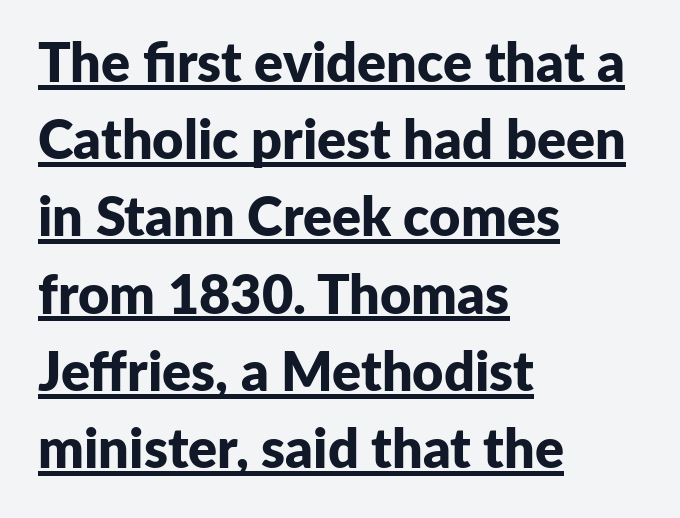
Students, observe the line beneath the letters — that is underlining. Every row of glyphs begins at an identical x-position on the left. A normal amount of white space separates one row of letters from the next. Here the glyphs are tracked normally, forming tight word shapes. This sample uses an upright cut, with every glyph sitting square on the baseline. Spacing verdict: proportional, widths tailored to each character.
